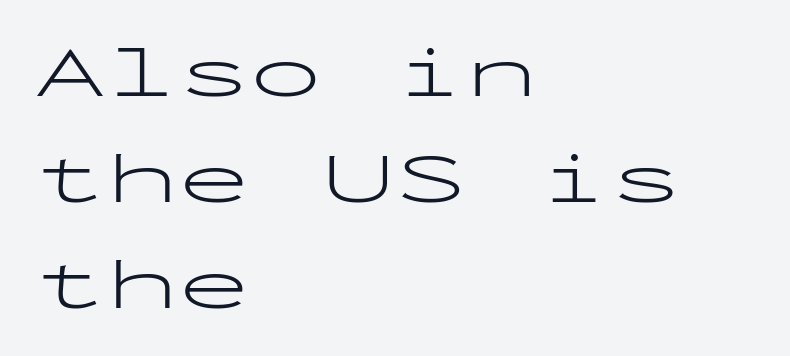
{"serif": "no", "italic": "no", "bold": "no", "weight": "light", "width": "wide", "stroke_contrast": "low", "x_height": "medium", "monospaced": "yes", "underline": "no", "align": "left", "line_spacing": "normal", "line_spacing_ratio": 1.47, "letter_spacing": "normal", "letter_spacing_em": 0.0, "glyph_px": 72}
